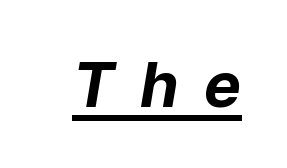
Q: Is the text bold? A: Yes.
Q: Is the typeface a serif or a sans-serif typeface? A: Sans-serif.
Q: Is the text underlined? A: Yes.
Q: Is the spacing between letters normal or unusually wide? A: Unusually wide.
Q: Width (condensed, normal, or wide)? A: Normal.
Q: Stroke contrast? A: Low.
Q: x-height? A: Medium.
Q: Monospaced? A: No.
